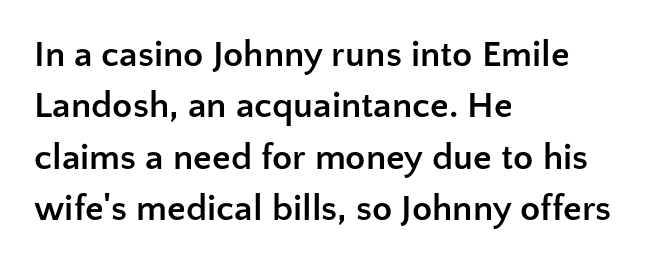
{"serif": "no", "italic": "no", "bold": "yes", "weight": "semibold", "width": "normal", "stroke_contrast": "low", "x_height": "medium", "monospaced": "no", "underline": "no", "align": "left", "line_spacing": "normal", "line_spacing_ratio": 1.39, "letter_spacing": "normal", "letter_spacing_em": 0.0, "glyph_px": 37}
